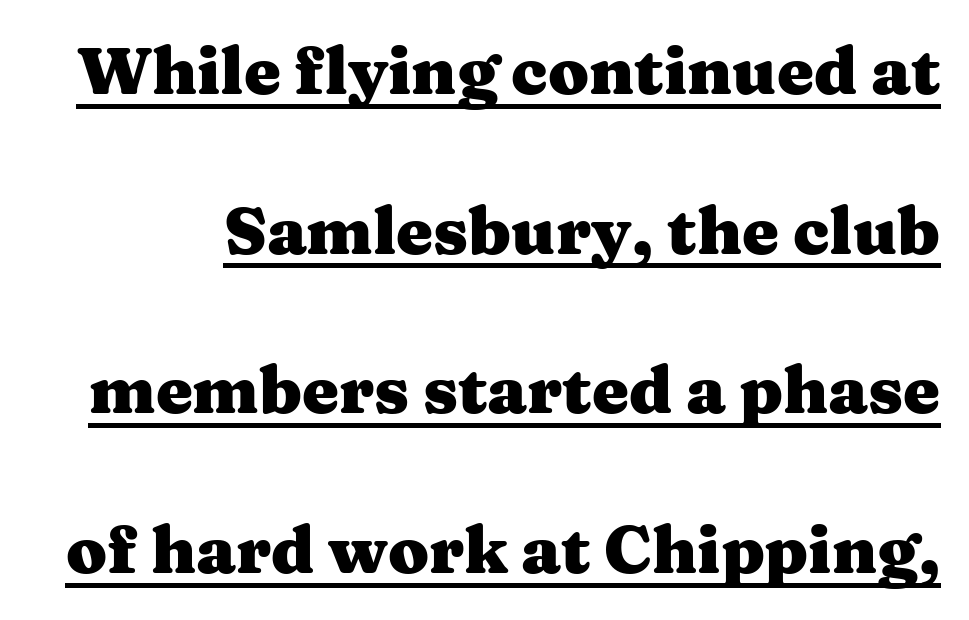
Q: Is the text bold? A: Yes.
Q: Is the text italic (slanted)? A: No, it is upright.
Q: Is the typeface a serif or a sans-serif typeface? A: Serif.
Q: Is the text underlined? A: Yes.
Q: Is the spacing between letters normal or unusually wide? A: Normal.
Q: Is the spacing between lines tight, normal or loose? A: Loose.
Q: Width (condensed, normal, or wide)? A: Wide.
Q: Stroke contrast? A: Medium.
Q: x-height? A: Medium.
Q: Monospaced? A: No.
